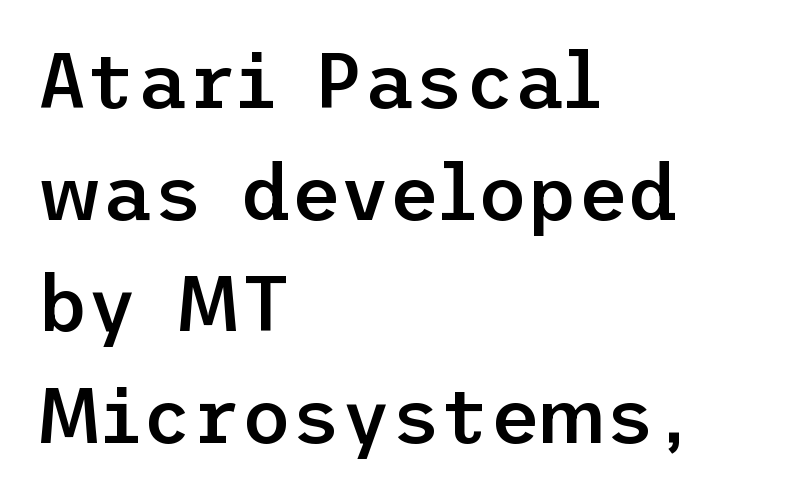
Does the lettering tilt? It doesn't — this is upright. This is moderately heavy type, rendered in semibold. Notice how the passage keeps a crisp vertical edge on the left only. What kind of face is this? One without serifs — a sans. The zone under the glyphs is completely vacant.
